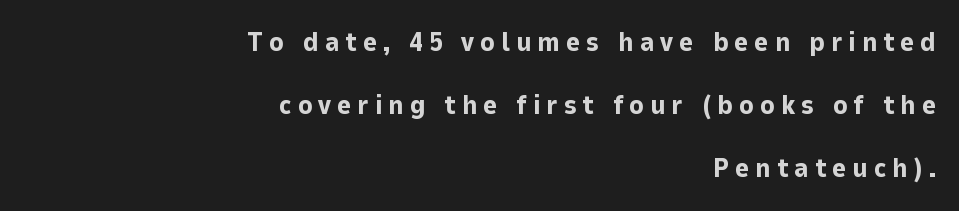
The image shows 27 px bold type, upright; set right-aligned, loose line spacing (2.34x), unusually wide letter spacing (+0.22 em), not underlined.
